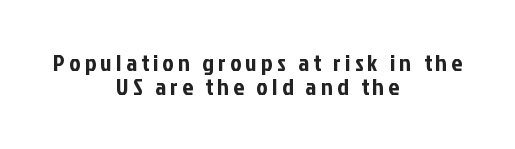
Q: Is the text italic (slanted)? A: No, it is upright.
Q: Is the text underlined? A: No.
Q: How is the paragraph aligned? A: Centered.
Q: Is the spacing between lines tight, normal or loose? A: Tight.
